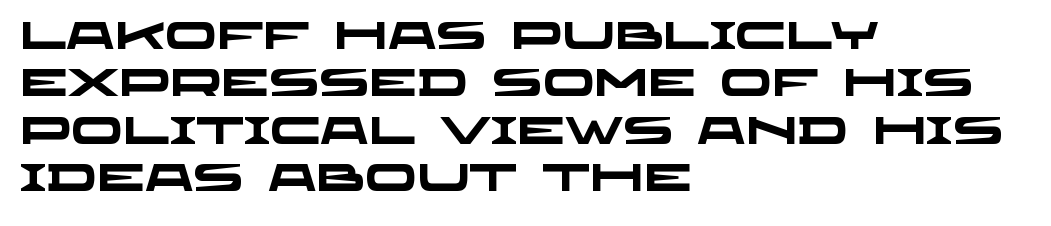
The image shows 38 px heavy, wide sans-serif type; set left-aligned, normal line spacing (1.25x), normal letter spacing, not underlined; low stroke contrast and a large x-height.
